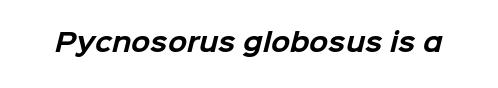
{"bold": "yes", "underline": "no", "letter_spacing": "normal", "letter_spacing_em": 0.0, "glyph_px": 25}
